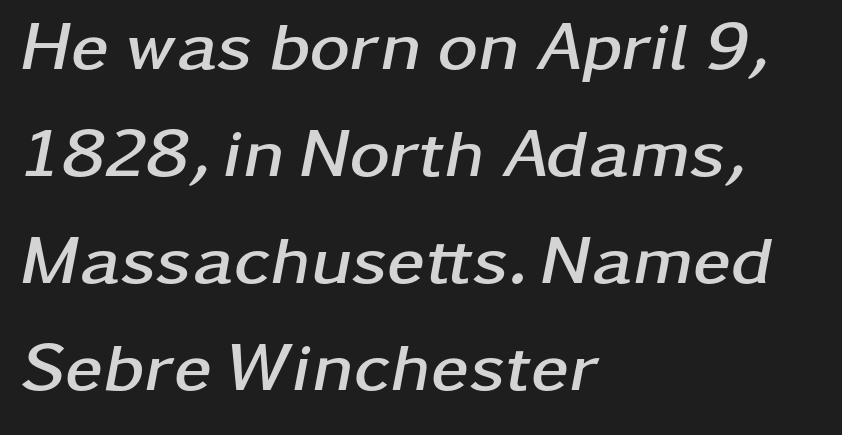
{"italic": "yes", "lean": "right", "slant_degrees": 11, "bold": "yes", "weight": "semibold", "width": "wide", "stroke_contrast": "low", "x_height": "medium", "monospaced": "no", "underline": "no", "align": "left", "line_spacing": "normal", "line_spacing_ratio": 1.55, "letter_spacing": "normal", "letter_spacing_em": 0.0, "glyph_px": 69}
